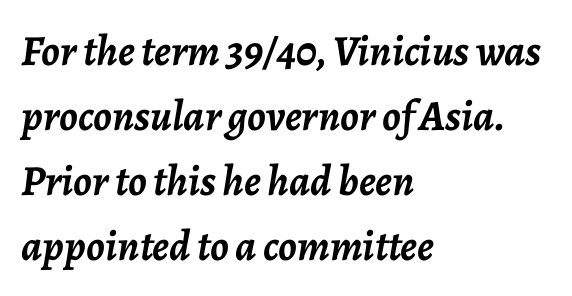
This sample is left-justified, so line endings fall wherever the words run out. How are the letters spaced? Ordinarily, with no added tracking. Here the designer chose a conventional face with non-uniform glyph widths. Weight: bold.
